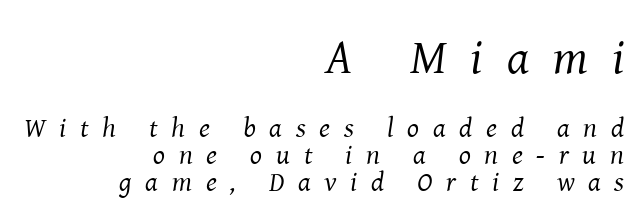
The image shows 49 px regular-weight serif type, italic (leaning right); set right-aligned, tight line spacing (0.97x), unusually wide letter spacing (+0.49 em), not underlined; the first (top) block is 1.75x larger; medium stroke contrast and a medium x-height.
